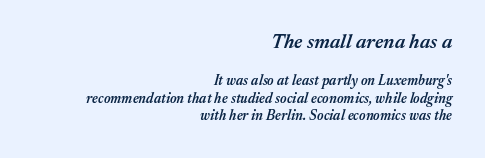
{"italic": "yes", "lean": "right", "slant_degrees": 17, "bold": "semi", "underline": "no", "align": "right", "line_spacing": "normal", "line_spacing_ratio": 1.26, "letter_spacing": "normal", "letter_spacing_em": 0.0, "larger_block": "first", "size_ratio": 1.43, "glyph_px": 20}
